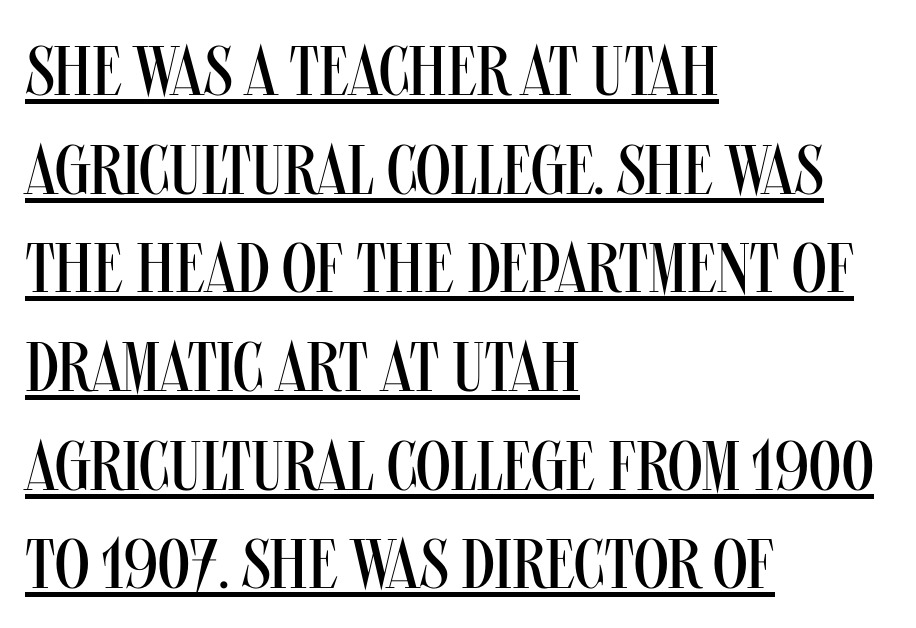
It's the straight-up-and-down kind of type. A light-to-regular cut is what we see here. Check the space under the baseline: a stroke is drawn there. This rendering uses left alignment, leaving the right contour irregular. The rendering uses natural spacing where letterforms have individual widths.
